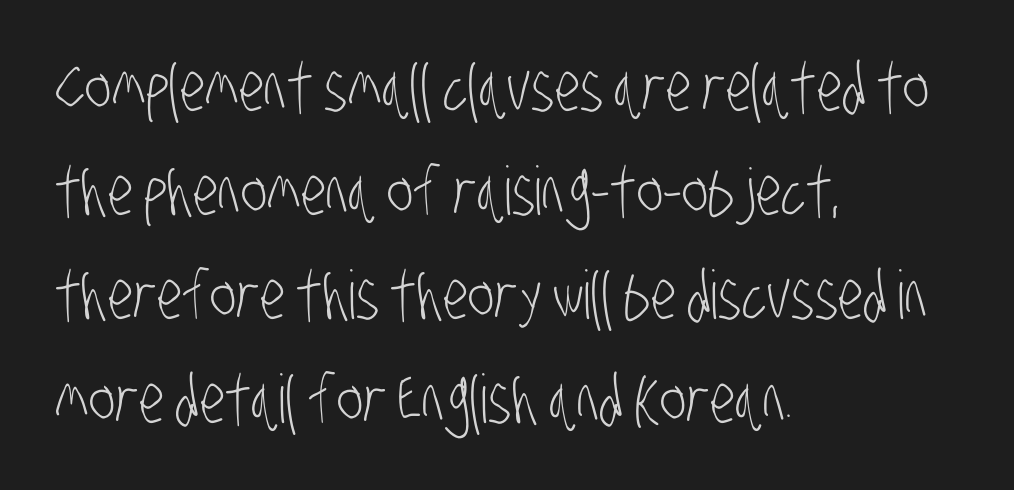
Q: Is the text bold? A: No.
Q: Is the typeface a serif or a sans-serif typeface? A: Sans-serif.
Q: Is the text underlined? A: No.
Q: How is the paragraph aligned? A: Left-aligned.
Q: Is the spacing between letters normal or unusually wide? A: Normal.
Q: Is the spacing between lines tight, normal or loose? A: Normal.
Q: Width (condensed, normal, or wide)? A: Condensed.
Q: Stroke contrast? A: Low.
Q: x-height? A: Large.
Q: Monospaced? A: No.
